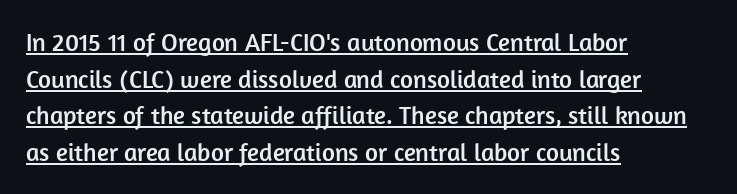
This is underlined copy, the kind a proofreader might mark for attention. Rows of type keep a routine distance in the vertical direction. All the whitespace from short lines collects on the right. Posture: upright roman. The type is set solid horizontally, with unmodified tracking.
